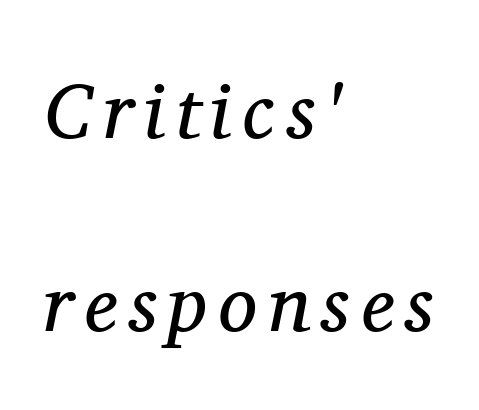
Q: Is the text bold? A: No.
Q: Is the text italic (slanted)? A: Yes, it leans right by about 11 degrees.
Q: Is the typeface a serif or a sans-serif typeface? A: Serif.
Q: Is the text underlined? A: No.
Q: How is the paragraph aligned? A: Left-aligned.
Q: Is the spacing between lines tight, normal or loose? A: Loose.
Q: Width (condensed, normal, or wide)? A: Normal.
Q: Stroke contrast? A: Medium.
Q: x-height? A: Medium.
Q: Monospaced? A: No.
